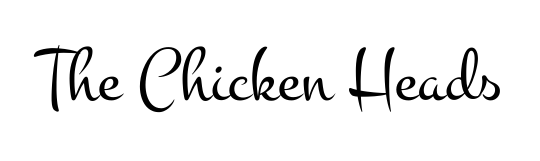
Q: Is the text bold? A: No.
Q: Is the text italic (slanted)? A: Yes.
Q: Is the typeface a serif or a sans-serif typeface? A: Serif.
Q: Is the text underlined? A: No.
Q: Is the spacing between letters normal or unusually wide? A: Normal.
Q: Width (condensed, normal, or wide)? A: Wide.
Q: Stroke contrast? A: Medium.
Q: x-height? A: Small.
Q: Monospaced? A: No.
